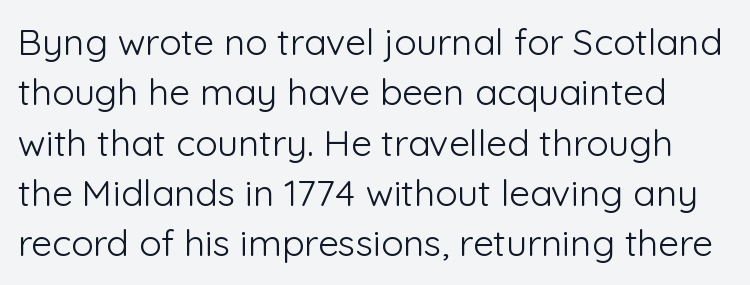
{"serif": "no", "italic": "no", "bold": "no", "weight": "light", "width": "normal", "stroke_contrast": "low", "x_height": "medium", "monospaced": "no", "underline": "no", "line_spacing": "normal", "line_spacing_ratio": 1.36, "letter_spacing": "normal", "letter_spacing_em": 0.0, "glyph_px": 37}
